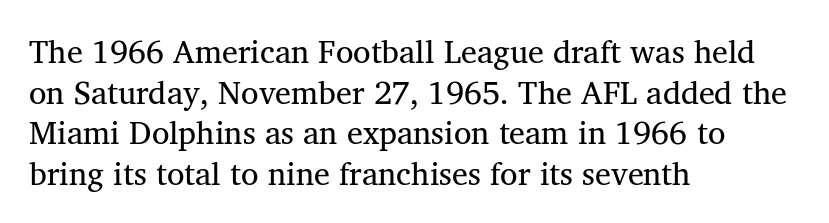
Old-style or modern, the face here clearly has serifs. Leftover space on each line is placed entirely after the last word. The line texture is even and compact thanks to regular tracking. It's the straight-up-and-down kind of type.
